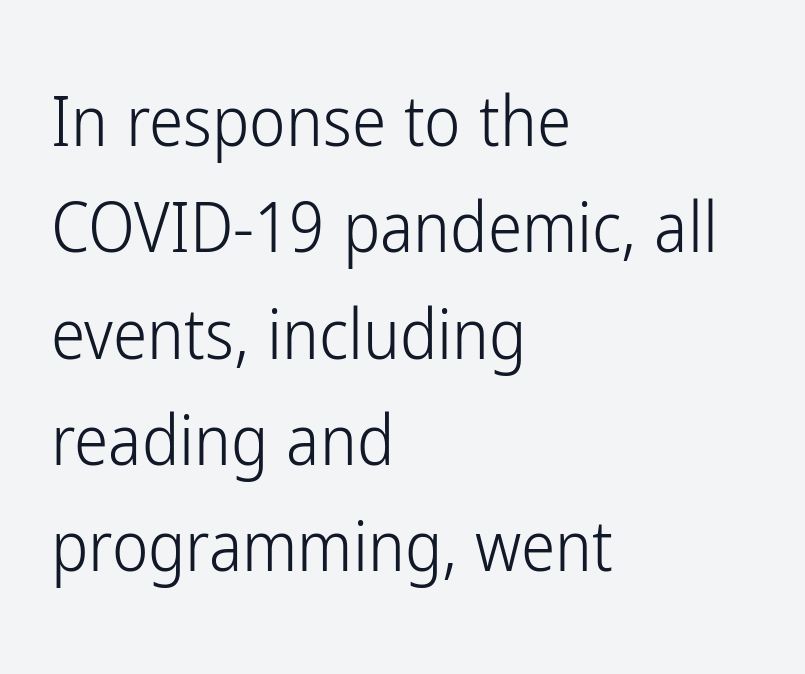
Q: Is the text bold? A: No.
Q: Is the text italic (slanted)? A: No, it is upright.
Q: Is the typeface a serif or a sans-serif typeface? A: Sans-serif.
Q: Is the text underlined? A: No.
Q: How is the paragraph aligned? A: Left-aligned.
Q: Is the spacing between letters normal or unusually wide? A: Normal.
Q: Is the spacing between lines tight, normal or loose? A: Normal.
Q: Width (condensed, normal, or wide)? A: Condensed.
Q: Stroke contrast? A: Low.
Q: x-height? A: Medium.
Q: Monospaced? A: No.
